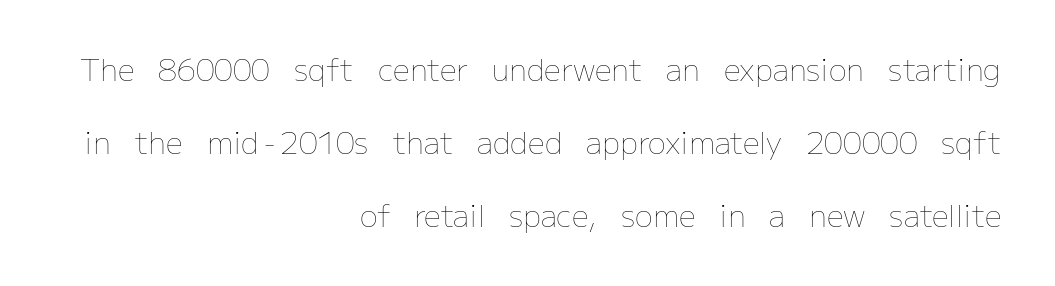
Honestly, there is no underline to notice here at all. Spacing verdict: proportional, widths tailored to each character. The lines are quadded right. The rendering keeps characters at their native spacing. Quick note: interline space is abundant. Ordinary non-slanted type is in use.
